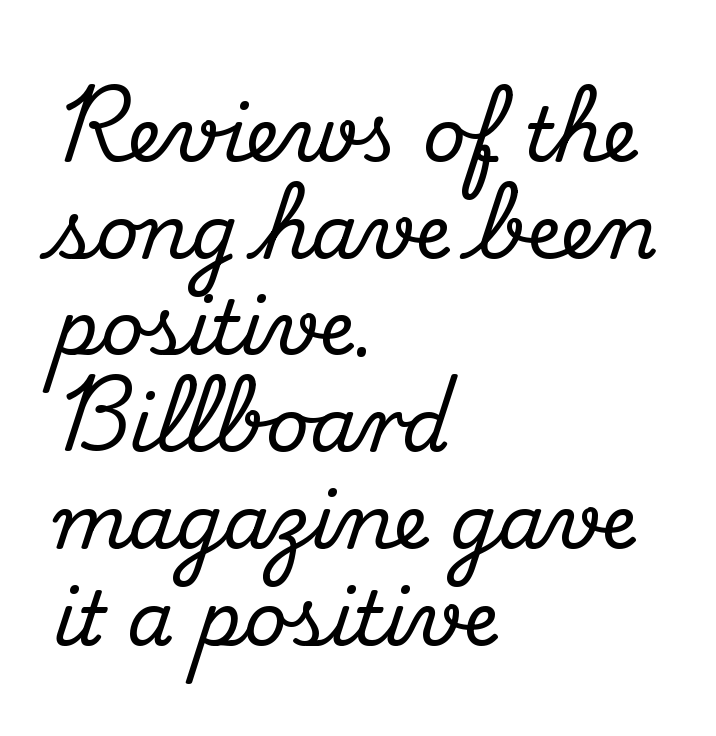
The image shows 75 px serif type; set left-aligned, normal line spacing (1.29x), normal letter spacing, not underlined; medium stroke contrast and a small x-height.
